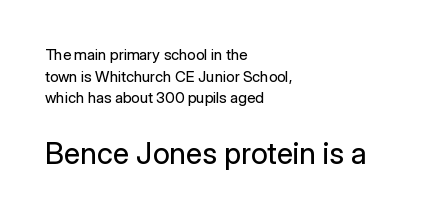
The image shows 30 px regular-weight sans-serif type, upright; set left-aligned, normal line spacing (1.45x), normal letter spacing, not underlined; the second (bottom) block is 2.0x larger; low stroke contrast and a medium x-height.
